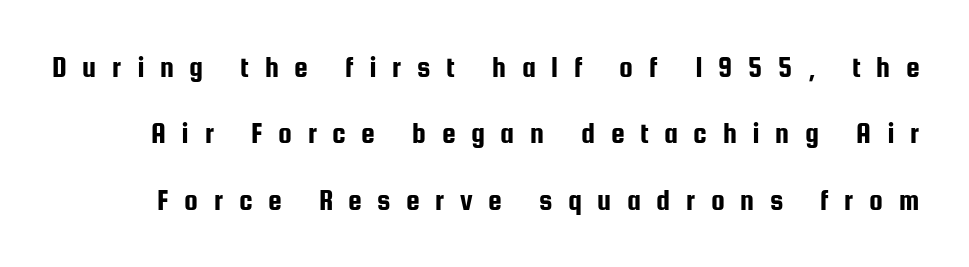
These lines are rendered in a variable-pitch font. Tall strokes in this sample are plumb rather than angled. The tracking reads as deliberately expanded to a designer's eye. The foot of each line stays bare and open. Widely set lines give the paragraph a tall, airy silhouette. Serifs: no, the terminals of the letterforms are clean.
